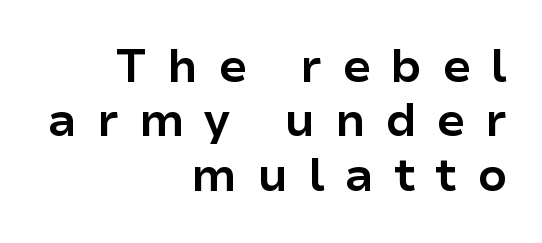
Q: Is the text bold? A: Yes.
Q: Is the text italic (slanted)? A: No, it is upright.
Q: Is the typeface a serif or a sans-serif typeface? A: Sans-serif.
Q: Is the text underlined? A: No.
Q: How is the paragraph aligned? A: Right-aligned.
Q: Is the spacing between letters normal or unusually wide? A: Unusually wide.
Q: Width (condensed, normal, or wide)? A: Normal.
Q: Stroke contrast? A: Low.
Q: x-height? A: Medium.
Q: Monospaced? A: No.
